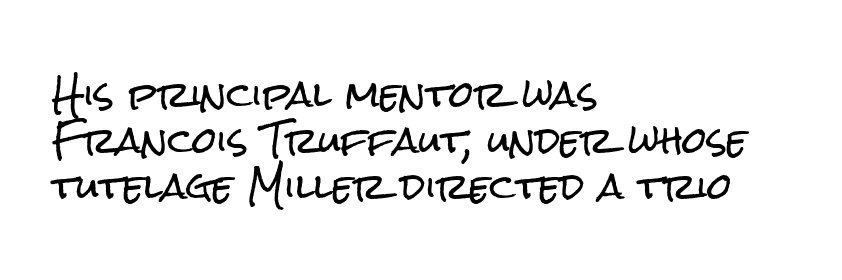
Think of a printed novel: that variable character pitch is what you see here. Typeset ragged right — the left edge is the straight one. Lines of text with bare space underneath. In terms of letterspacing, this is plain default setting. This sample keeps an unexceptional amount of space between lines.
